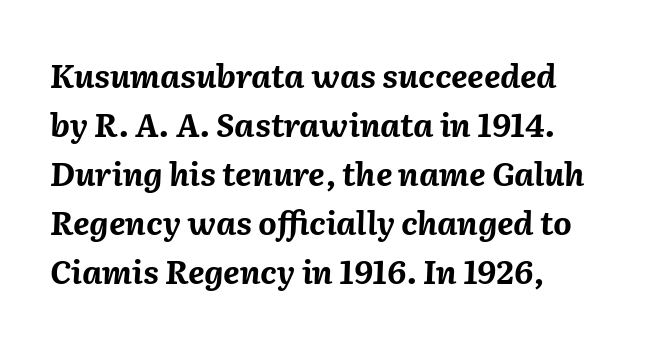
The image shows 32 px bold type, italic (leaning right); set normal line spacing (1.53x), normal letter spacing, not underlined; medium stroke contrast and a medium x-height.
